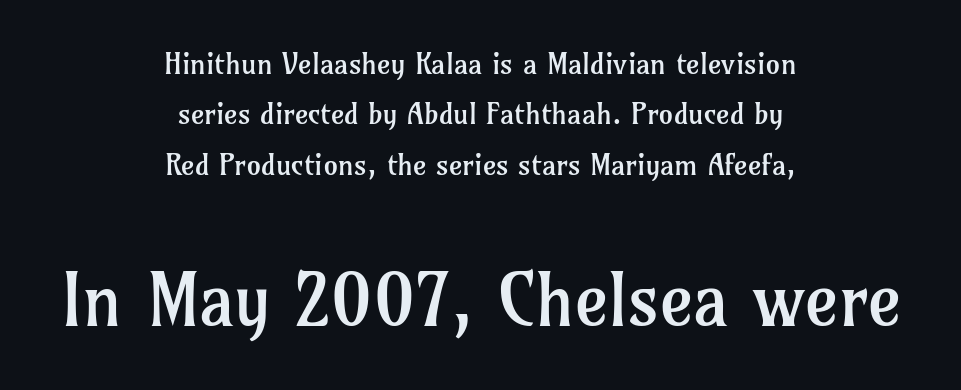
The image shows 72 px regular-weight serif type, upright; set centered, line spacing 1.74x, normal letter spacing, not underlined; the second (bottom) block is 2.48x larger; low stroke contrast and a medium x-height.
